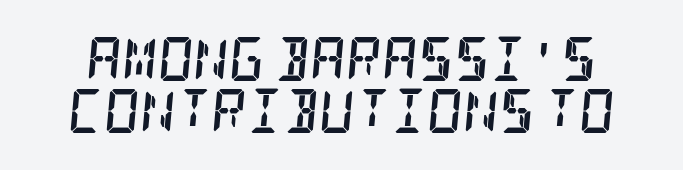
The image shows 44 px semibold, condensed serif type, italic (leaning right); set line spacing 1.18x, normal letter spacing, not underlined; low stroke contrast and a large x-height.
